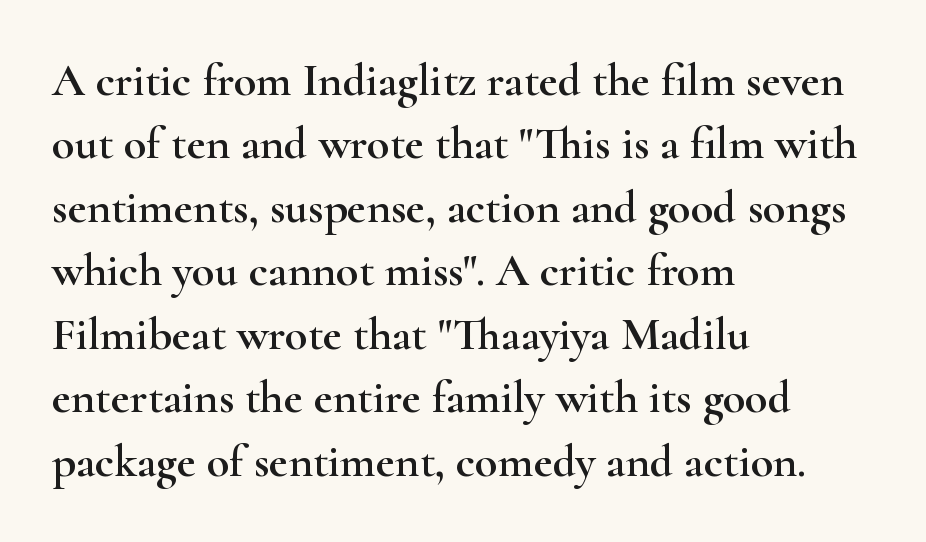
{"serif": "yes", "italic": "no", "width": "wide", "stroke_contrast": "high", "x_height": "small", "monospaced": "no", "underline": "no", "align": "left", "line_spacing": "normal", "line_spacing_ratio": 1.38, "letter_spacing": "normal", "letter_spacing_em": 0.0, "glyph_px": 46}
